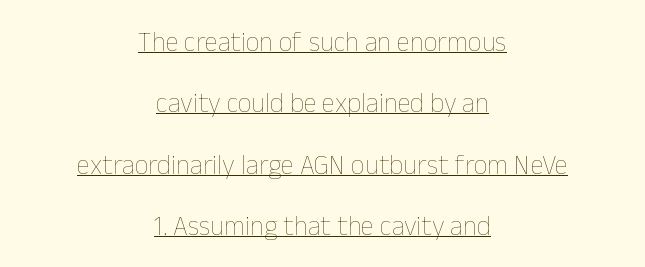
Q: Is the text bold? A: No.
Q: Is the text italic (slanted)? A: No, it is upright.
Q: Is the text underlined? A: Yes.
Q: How is the paragraph aligned? A: Centered.
Q: Is the spacing between letters normal or unusually wide? A: Normal.
Q: Is the spacing between lines tight, normal or loose? A: Loose.
